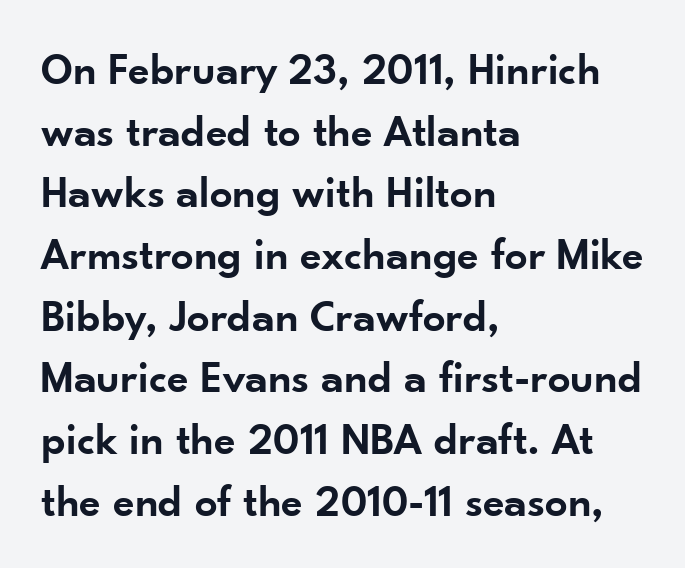
The image shows 45 px semibold sans-serif type, upright; set left-aligned, normal line spacing (1.37x), normal letter spacing, not underlined; low stroke contrast and a small x-height.
